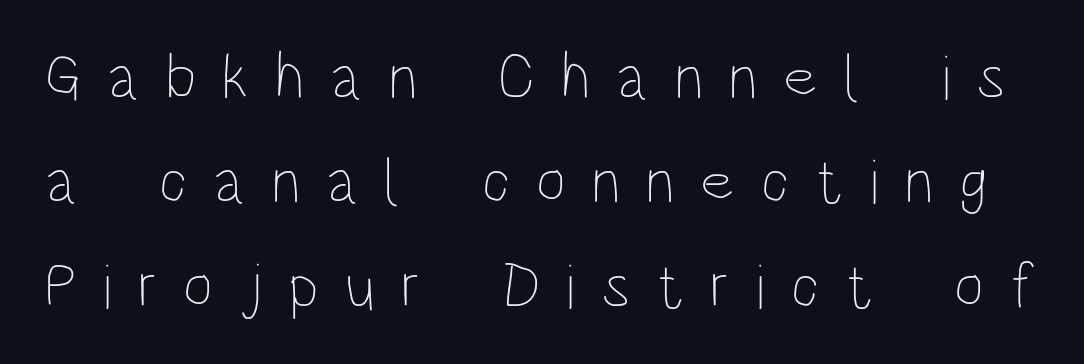
The image shows 64 px thin, condensed type, upright; set normal line spacing (1.63x), unusually wide letter spacing (+0.41 em), not underlined; low stroke contrast and a large x-height.
